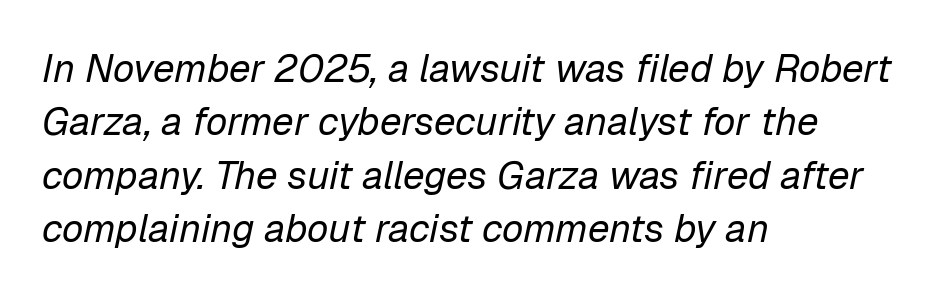
Q: Is the text bold? A: No.
Q: Is the text italic (slanted)? A: Yes, it leans right by about 12 degrees.
Q: Is the text underlined? A: No.
Q: How is the paragraph aligned? A: Left-aligned.
Q: Is the spacing between letters normal or unusually wide? A: Normal.
Q: Is the spacing between lines tight, normal or loose? A: Normal.
Q: Width (condensed, normal, or wide)? A: Normal.
Q: Stroke contrast? A: Low.
Q: x-height? A: Medium.
Q: Monospaced? A: No.
